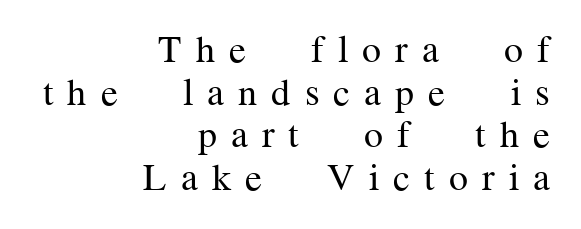
{"serif": "yes", "italic": "no", "bold": "no", "weight": "regular", "width": "normal", "stroke_contrast": "medium", "x_height": "medium", "monospaced": "no", "underline": "no", "align": "right", "line_spacing": "tight", "line_spacing_ratio": 1.12, "letter_spacing": "wide", "letter_spacing_em": 0.37, "glyph_px": 38}
